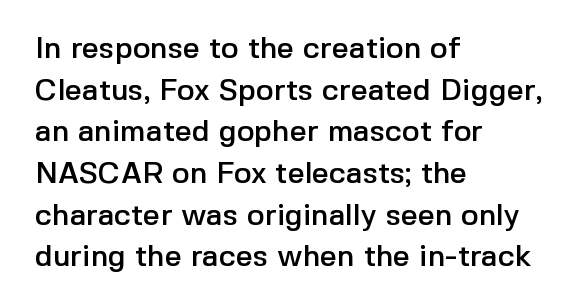
{"serif": "no", "italic": "no", "width": "normal", "x_height": "medium", "monospaced": "no", "underline": "no", "align": "left", "line_spacing": "normal", "line_spacing_ratio": 1.39, "letter_spacing": "normal", "letter_spacing_em": 0.0, "glyph_px": 30}
